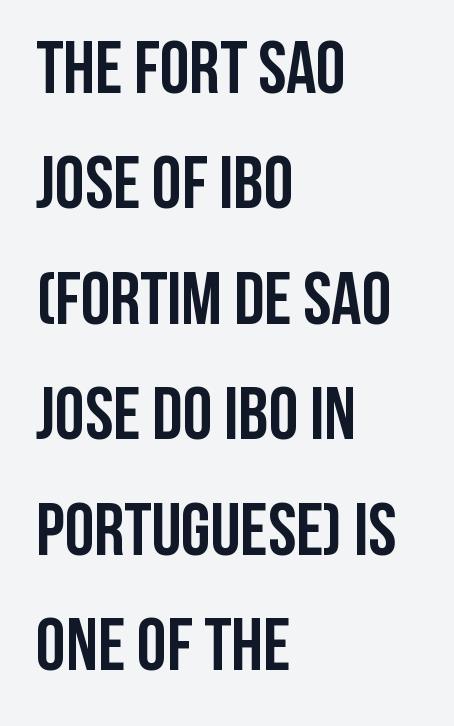
The image shows 75 px semibold, condensed sans-serif type, upright; set left-aligned, normal line spacing (1.54x), normal letter spacing, not underlined; low stroke contrast and a large x-height.
